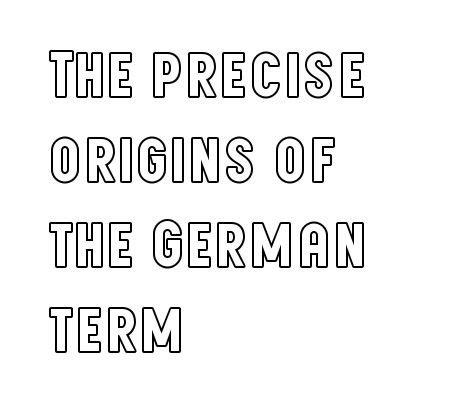
{"italic": "no", "width": "condensed", "x_height": "large", "monospaced": "no", "underline": "no", "align": "left", "line_spacing": "normal", "line_spacing_ratio": 1.29, "letter_spacing": "normal", "letter_spacing_em": 0.0, "glyph_px": 66}
